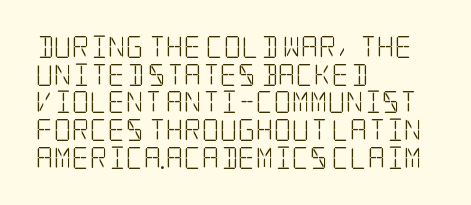
{"italic": "no", "bold": "no", "underline": "no", "align": "left", "line_spacing": "normal", "line_spacing_ratio": 1.26, "letter_spacing": "normal", "letter_spacing_em": 0.0, "glyph_px": 22}
